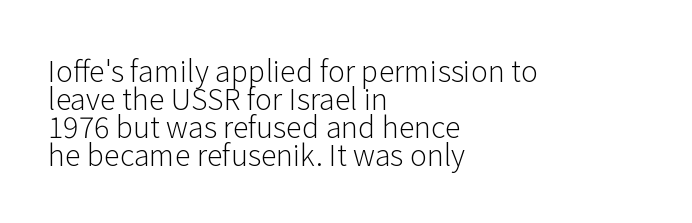
Q: Is the text bold? A: No.
Q: Is the text italic (slanted)? A: No, it is upright.
Q: Is the typeface a serif or a sans-serif typeface? A: Sans-serif.
Q: Is the text underlined? A: No.
Q: How is the paragraph aligned? A: Left-aligned.
Q: Is the spacing between letters normal or unusually wide? A: Normal.
Q: Is the spacing between lines tight, normal or loose? A: Tight.
Q: Width (condensed, normal, or wide)? A: Normal.
Q: Stroke contrast? A: Low.
Q: x-height? A: Medium.
Q: Monospaced? A: No.
